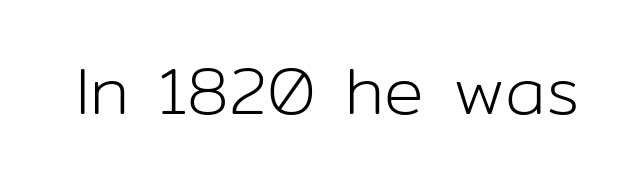
{"serif": "no", "italic": "no", "bold": "no", "weight": "light", "width": "normal", "stroke_contrast": "low", "x_height": "medium", "monospaced": "no", "underline": "no", "letter_spacing": "normal", "letter_spacing_em": 0.0, "glyph_px": 66}
